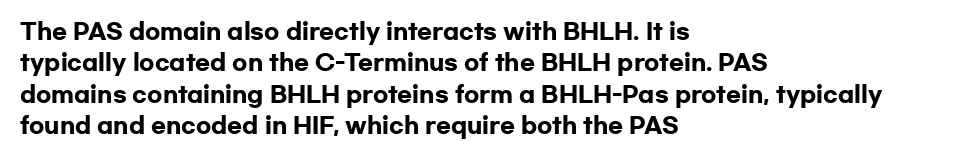
{"italic": "no", "bold": "yes", "underline": "no", "align": "left", "line_spacing": "normal", "line_spacing_ratio": 1.43, "letter_spacing": "normal", "letter_spacing_em": 0.0, "glyph_px": 22}
